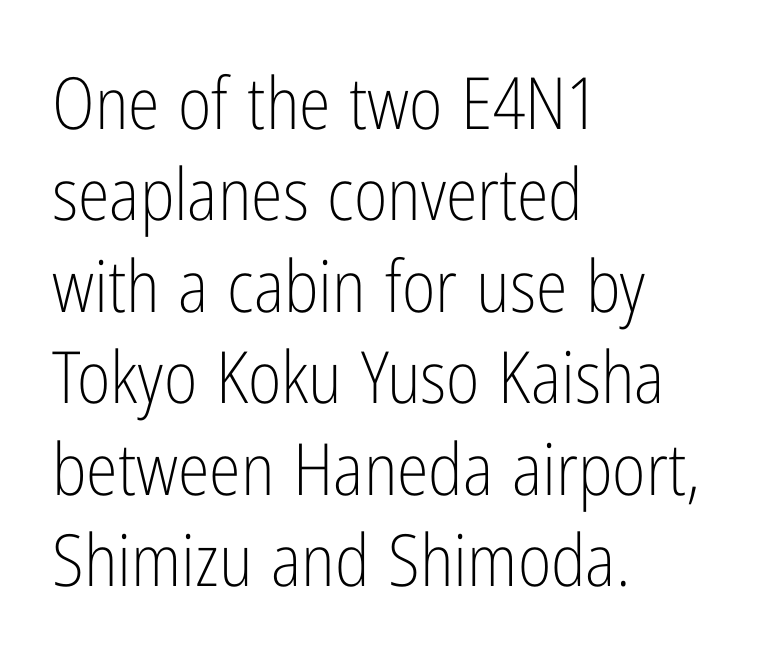
{"serif": "no", "italic": "no", "bold": "no", "weight": "light", "width": "condensed", "stroke_contrast": "low", "x_height": "medium", "monospaced": "no", "underline": "no", "align": "left", "line_spacing": "normal", "line_spacing_ratio": 1.27, "letter_spacing": "normal", "letter_spacing_em": 0.0, "glyph_px": 72}
